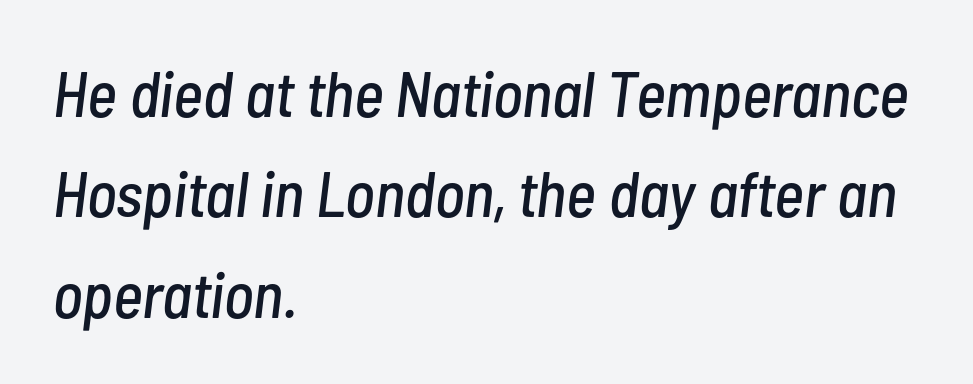
The image shows 64 px condensed type, italic (leaning right); set left-aligned, normal line spacing (1.57x), normal letter spacing, not underlined; low stroke contrast and a medium x-height.
